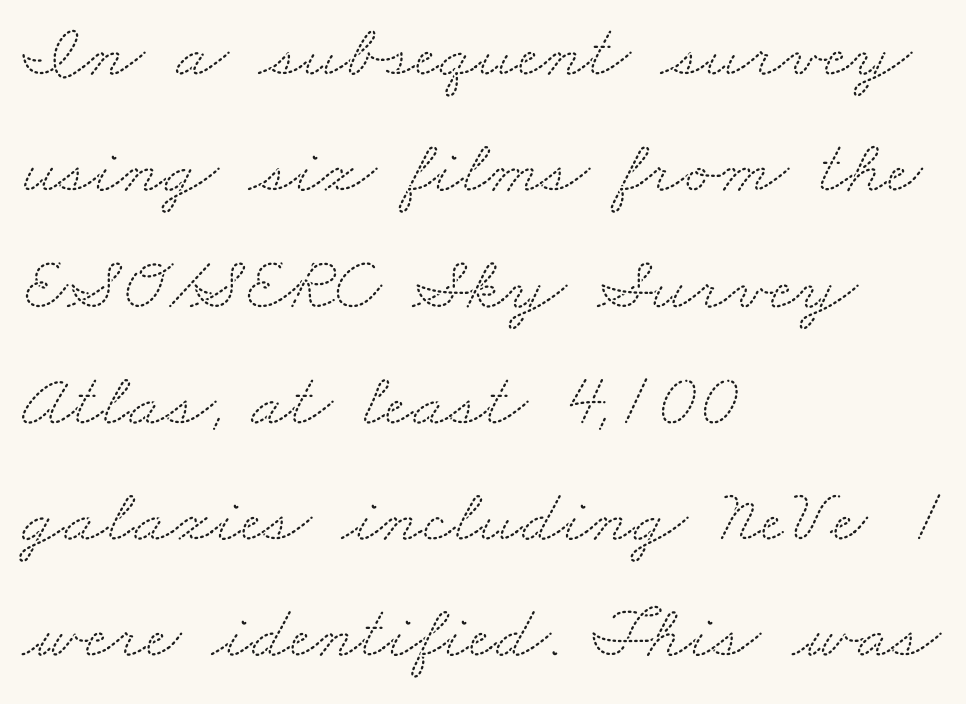
{"serif": "yes", "width": "wide", "stroke_contrast": "medium", "x_height": "small", "monospaced": "no", "underline": "no", "align": "left", "line_spacing": "normal", "line_spacing_ratio": 1.51, "letter_spacing": "normal", "letter_spacing_em": 0.0, "glyph_px": 77}
